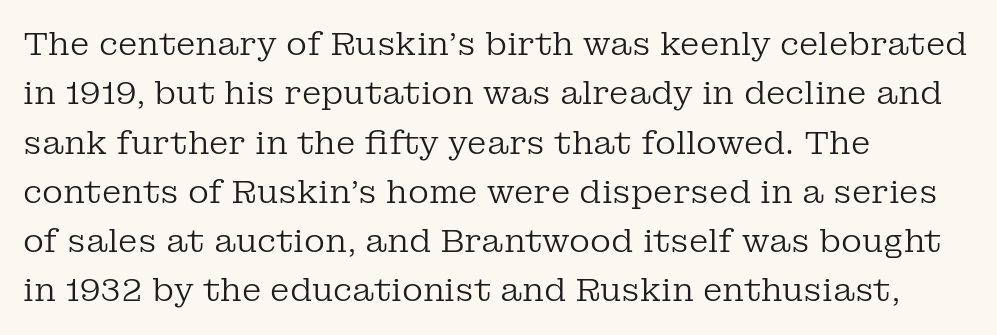
The image shows 32 px regular-weight serif type, upright; set left-aligned, normal line spacing (1.54x), normal letter spacing, not underlined; low stroke contrast and a medium x-height.
